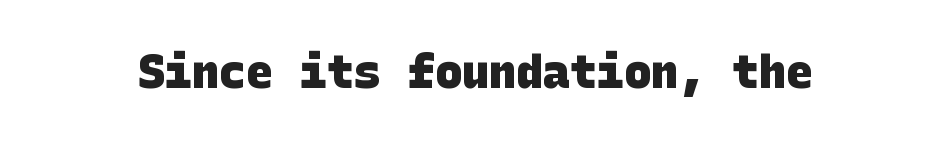
{"serif": "no", "bold": "yes", "weight": "heavy", "width": "normal", "stroke_contrast": "low", "x_height": "large", "underline": "no", "letter_spacing": "normal", "letter_spacing_em": 0.0, "glyph_px": 45}
